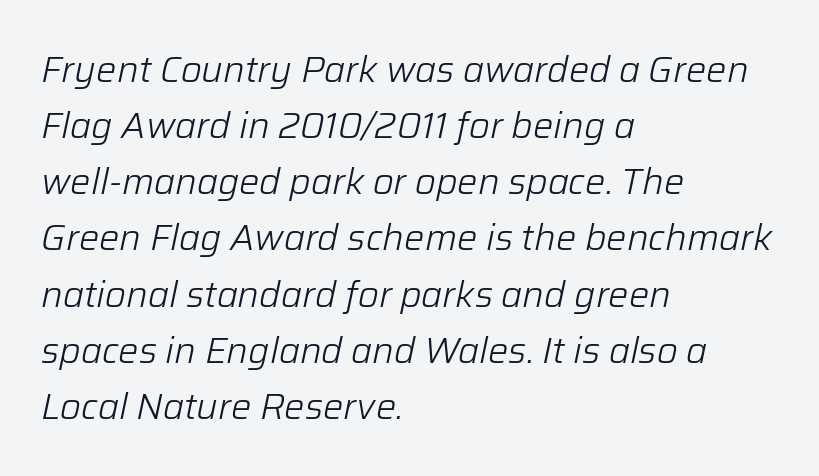
If you measured baseline to baseline, you'd find a middling distance. Character widths vary here, with narrow letters taking less room than wide ones. Heaviness? Minimal to ordinary, like unemphasized prose. The string is rendered with underlining switched off. Is the letter spacing exaggerated? No — it looks like the ordinary default.
